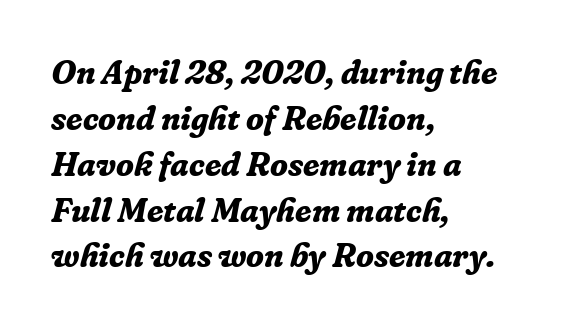
Q: Is the text bold? A: Yes.
Q: Is the text italic (slanted)? A: Yes, it leans right by about 16 degrees.
Q: Is the typeface a serif or a sans-serif typeface? A: Serif.
Q: Is the text underlined? A: No.
Q: How is the paragraph aligned? A: Left-aligned.
Q: Is the spacing between letters normal or unusually wide? A: Normal.
Q: Is the spacing between lines tight, normal or loose? A: Normal.
Q: Width (condensed, normal, or wide)? A: Normal.
Q: Stroke contrast? A: Low.
Q: x-height? A: Medium.
Q: Monospaced? A: No.
